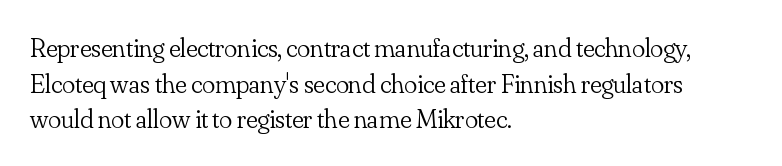
{"italic": "no", "bold": "no", "underline": "no", "align": "left", "line_spacing": "normal", "line_spacing_ratio": 1.32, "letter_spacing": "normal", "letter_spacing_em": 0.0, "glyph_px": 27}
